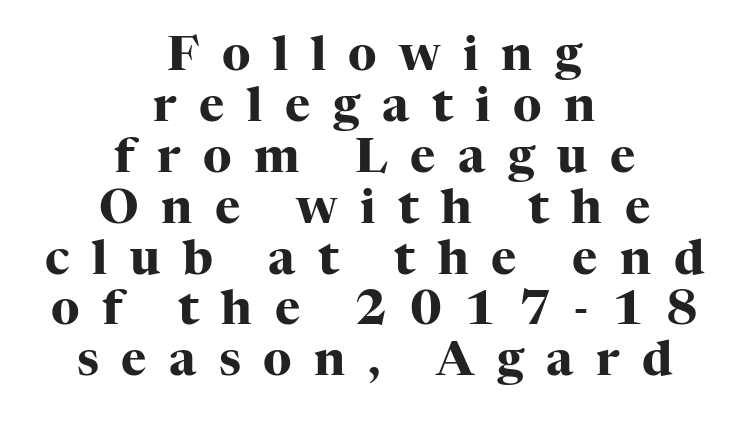
{"serif": "yes", "italic": "no", "bold": "yes", "weight": "heavy", "width": "normal", "stroke_contrast": "high", "x_height": "medium", "monospaced": "no", "underline": "no", "align": "center", "line_spacing": "tight", "line_spacing_ratio": 1.06, "letter_spacing": "wide", "letter_spacing_em": 0.47, "glyph_px": 48}
